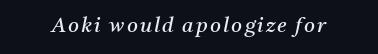
{"italic": "yes", "lean": "right", "slant_degrees": 11, "bold": "no", "underline": "no", "glyph_px": 21}
